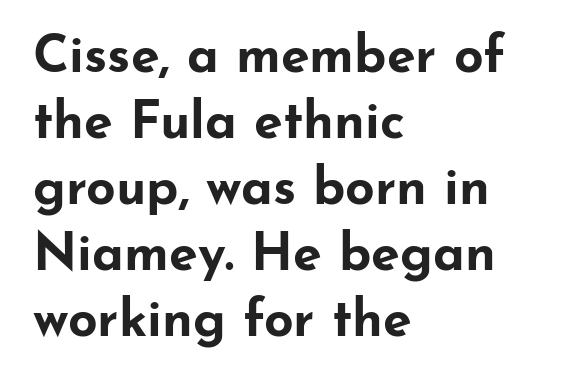
Q: Is the text bold? A: Yes.
Q: Is the text italic (slanted)? A: No, it is upright.
Q: Is the typeface a serif or a sans-serif typeface? A: Sans-serif.
Q: Is the text underlined? A: No.
Q: How is the paragraph aligned? A: Left-aligned.
Q: Is the spacing between letters normal or unusually wide? A: Normal.
Q: Is the spacing between lines tight, normal or loose? A: Normal.
Q: Width (condensed, normal, or wide)? A: Wide.
Q: Stroke contrast? A: Low.
Q: x-height? A: Small.
Q: Monospaced? A: No.
